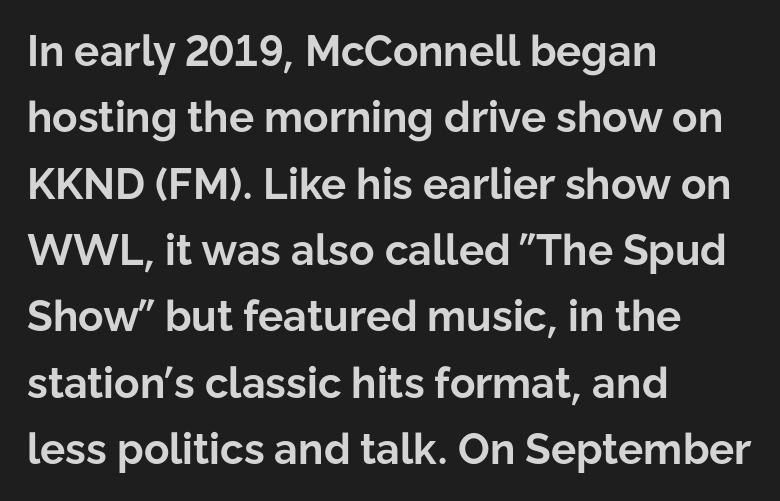
{"serif": "no", "italic": "no", "bold": "yes", "weight": "bold", "width": "normal", "stroke_contrast": "low", "x_height": "medium", "monospaced": "no", "underline": "no", "align": "left", "line_spacing": "normal", "line_spacing_ratio": 1.58, "letter_spacing": "normal", "letter_spacing_em": 0.0, "glyph_px": 42}
